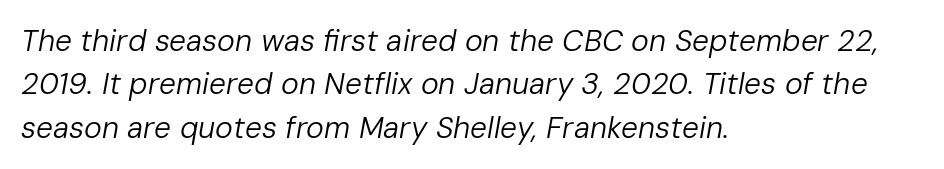
Q: Is the text bold? A: No.
Q: Is the text italic (slanted)? A: Yes, it leans right by about 10 degrees.
Q: Is the text underlined? A: No.
Q: How is the paragraph aligned? A: Left-aligned.
Q: Is the spacing between letters normal or unusually wide? A: Normal.
Q: Is the spacing between lines tight, normal or loose? A: Normal.
Q: Width (condensed, normal, or wide)? A: Normal.
Q: Stroke contrast? A: Low.
Q: x-height? A: Medium.
Q: Monospaced? A: No.
